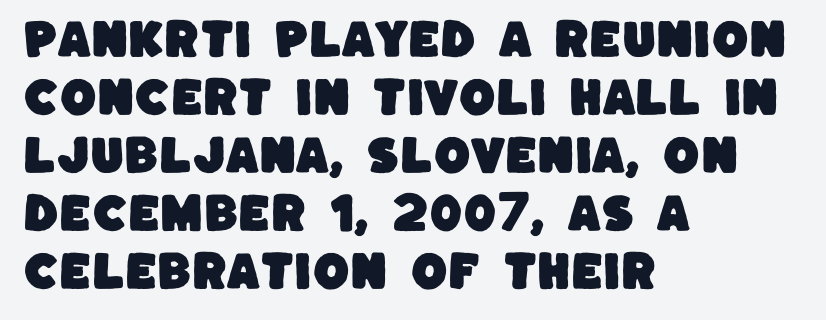
Q: Is the typeface a serif or a sans-serif typeface? A: Sans-serif.
Q: Is the text underlined? A: No.
Q: How is the paragraph aligned? A: Left-aligned.
Q: Is the spacing between letters normal or unusually wide? A: Normal.
Q: Is the spacing between lines tight, normal or loose? A: Normal.
Q: Width (condensed, normal, or wide)? A: Normal.
Q: Stroke contrast? A: Low.
Q: x-height? A: Large.
Q: Monospaced? A: No.
